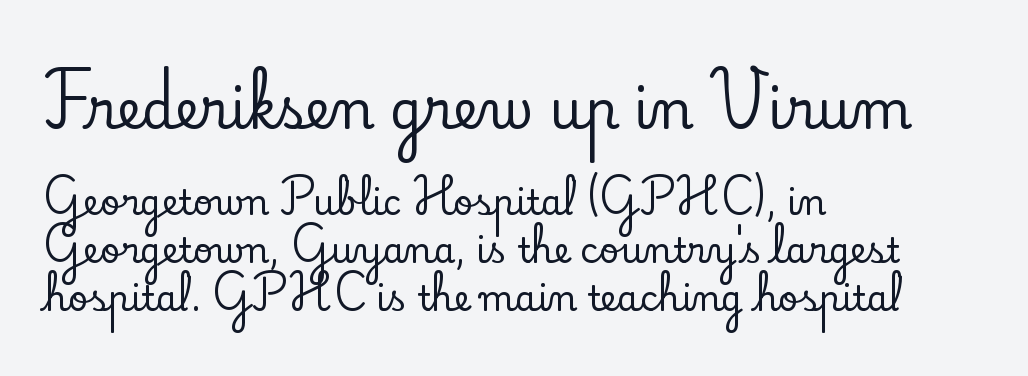
The image shows 53 px serif type, upright; set left-aligned, normal line spacing (1.37x), normal letter spacing, not underlined; the first (top) block is 1.51x larger; low stroke contrast and a small x-height.
